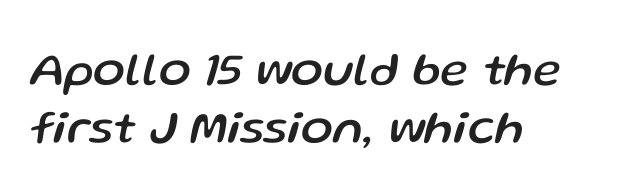
The passage is arranged the way most books set body copy — flush left. Descenders hang freely into open space. The rendering applies a slant to the glyphs. Caption: standard tracking, unaltered.
